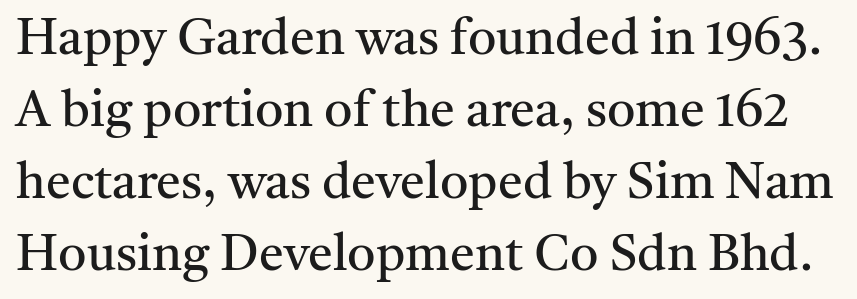
The image shows 50 px regular-weight serif type, upright; set normal line spacing (1.44x), normal letter spacing, not underlined; medium stroke contrast and a medium x-height.
